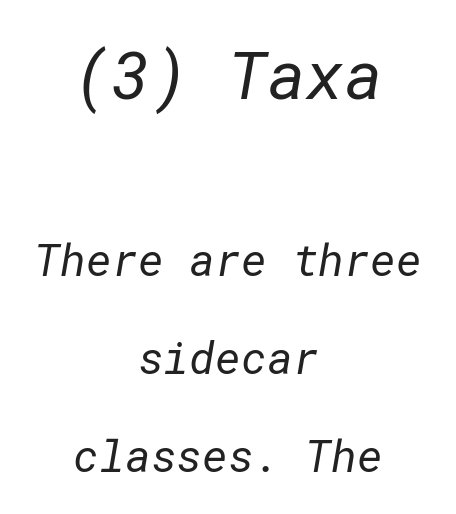
{"serif": "no", "bold": "no", "weight": "regular", "width": "normal", "stroke_contrast": "low", "x_height": "medium", "underline": "no", "align": "center", "line_spacing": "loose", "line_spacing_ratio": 2.23, "letter_spacing": "normal", "letter_spacing_em": 0.0, "larger_block": "first", "size_ratio": 1.5, "glyph_px": 66}
